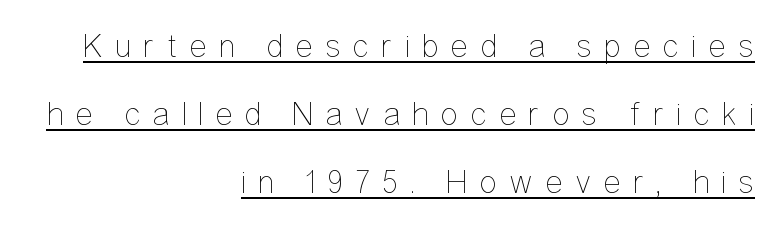
Q: Is the text bold? A: No.
Q: Is the text italic (slanted)? A: No, it is upright.
Q: Is the text underlined? A: Yes.
Q: How is the paragraph aligned? A: Right-aligned.
Q: Is the spacing between letters normal or unusually wide? A: Unusually wide.
Q: Is the spacing between lines tight, normal or loose? A: Loose.
Q: Width (condensed, normal, or wide)? A: Condensed.
Q: Stroke contrast? A: Low.
Q: x-height? A: Medium.
Q: Monospaced? A: No.
